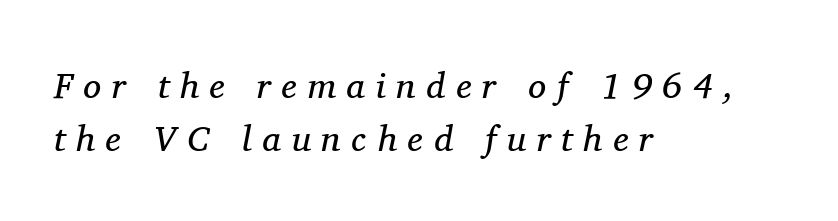
Note the varied advance widths — an 'i' is clearly narrower than an 'm'. The typography opts for an oblique posture over an upright one. A serif font was chosen for this passage. The lines are quadded left. The gap between lines stays unmarked.
